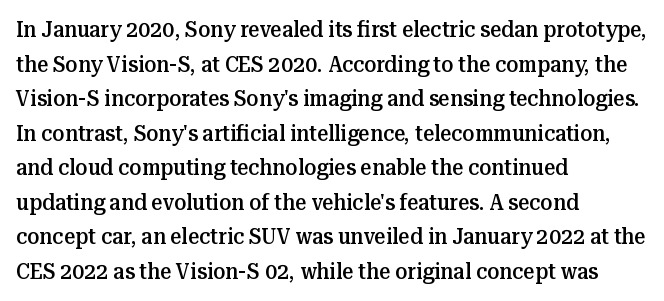
{"italic": "no", "bold": "semi", "underline": "no", "align": "left", "line_spacing": "normal", "line_spacing_ratio": 1.57, "letter_spacing": "normal", "letter_spacing_em": 0.0, "glyph_px": 22}
